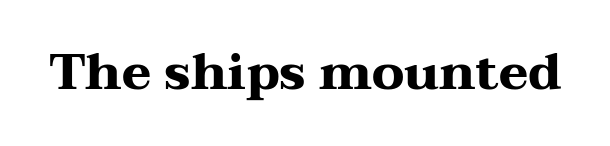
The image shows 50 px heavy, wide serif type, upright; set normal letter spacing, not underlined; medium stroke contrast and a medium x-height.
